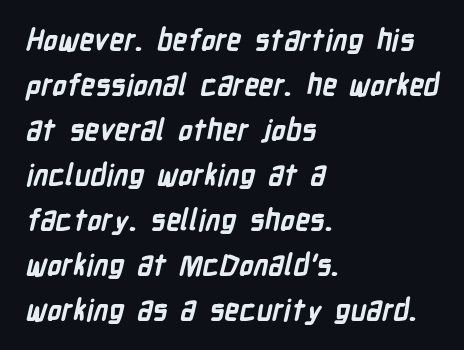
{"serif": "no", "bold": "yes", "weight": "bold", "width": "condensed", "stroke_contrast": "low", "x_height": "medium", "monospaced": "no", "underline": "no", "align": "left", "line_spacing": "normal", "line_spacing_ratio": 1.55, "letter_spacing": "normal", "letter_spacing_em": 0.0, "glyph_px": 29}
